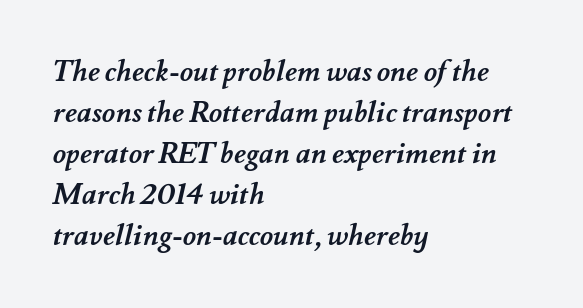
Q: Is the text bold? A: Yes.
Q: Is the text underlined? A: No.
Q: How is the paragraph aligned? A: Left-aligned.
Q: Is the spacing between letters normal or unusually wide? A: Normal.
Q: Is the spacing between lines tight, normal or loose? A: Normal.
Q: Width (condensed, normal, or wide)? A: Normal.
Q: Stroke contrast? A: Medium.
Q: x-height? A: Small.
Q: Monospaced? A: No.
